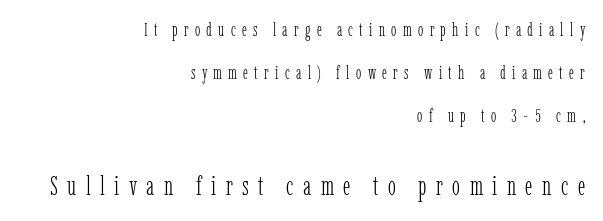
{"italic": "no", "bold": "no", "underline": "no", "align": "right", "line_spacing": "loose", "line_spacing_ratio": 2.4, "letter_spacing": "wide", "letter_spacing_em": 0.35, "larger_block": "second", "size_ratio": 1.5, "glyph_px": 27}
